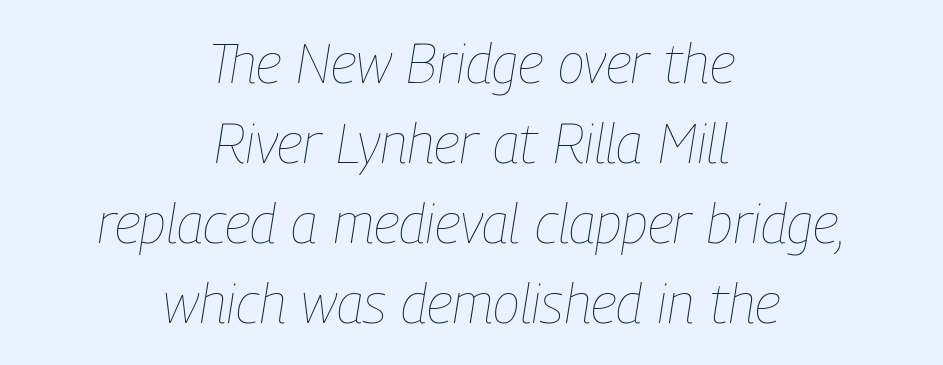
The image shows 56 px thin, condensed type, italic (leaning right); set centered, normal line spacing (1.43x), normal letter spacing, not underlined; low stroke contrast and a medium x-height.
